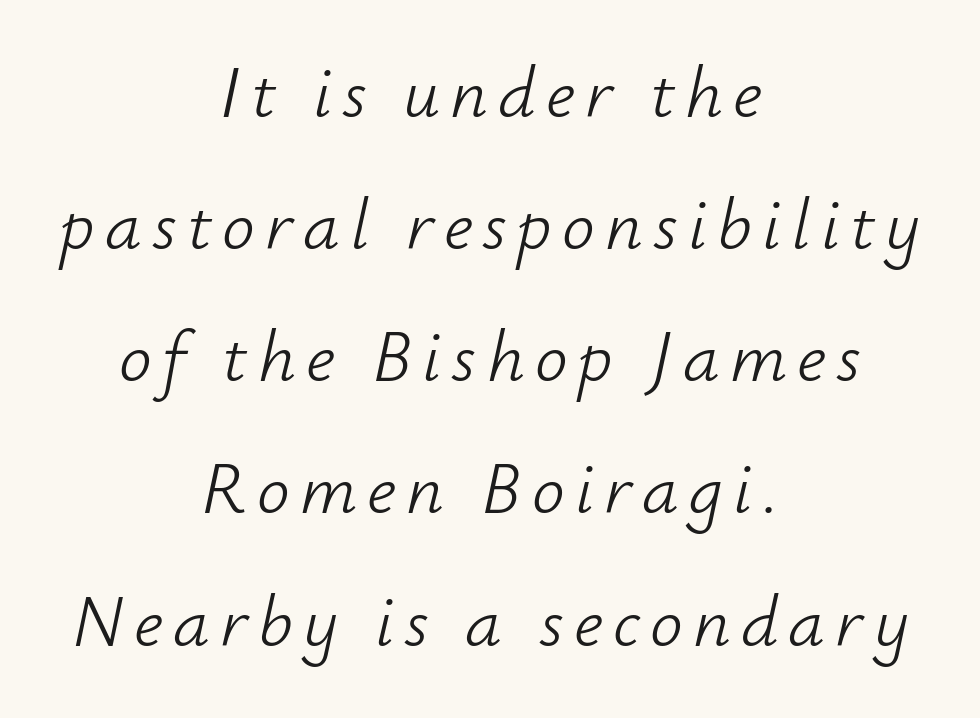
The image shows 73 px light type, italic (leaning right); set centered, line spacing 1.81x, not underlined; low stroke contrast and a small x-height.
